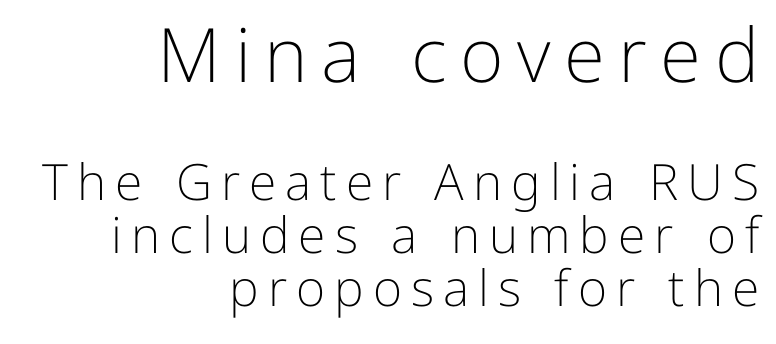
Here the first block reads like a headline and the second like body copy. The lettering holds an erect, upright posture throughout. Rows of type sit shoulder to shoulder in the vertical direction. The compositor pushed each line to the right boundary. Character widths vary here, with narrow letters taking less room than wide ones. Stroke thickness stays within the range of a standard reading face or lighter.
